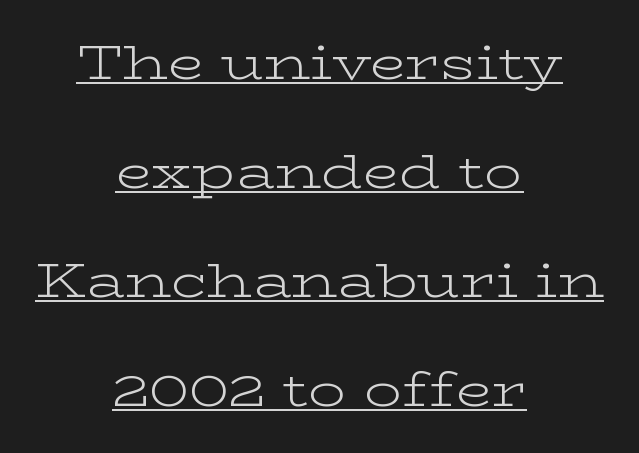
The lettering stays uniformly vertical, giving the passage a roman look. The font is comparable to plain body text, perhaps lighter. The glyphs in this specimen are seriffed. Is this a fixed-width face? No — the glyphs have proportional, varying widths.
